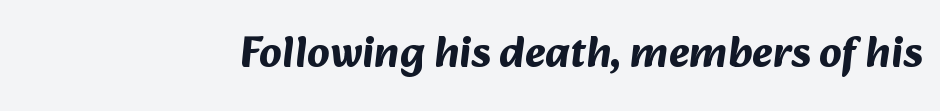
Q: Is the text bold? A: Yes.
Q: Is the typeface a serif or a sans-serif typeface? A: Sans-serif.
Q: Is the text underlined? A: No.
Q: Is the spacing between letters normal or unusually wide? A: Normal.
Q: Width (condensed, normal, or wide)? A: Normal.
Q: Stroke contrast? A: Medium.
Q: x-height? A: Medium.
Q: Monospaced? A: No.
